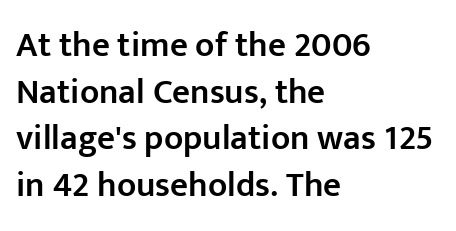
The image shows 35 px semibold sans-serif type, upright; set left-aligned, normal line spacing (1.33x), normal letter spacing, not underlined; low stroke contrast and a medium x-height.
